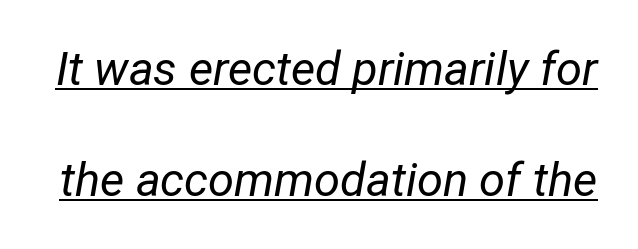
{"italic": "yes", "lean": "right", "slant_degrees": 12, "bold": "no", "weight": "regular", "width": "condensed", "stroke_contrast": "low", "x_height": "medium", "monospaced": "no", "underline": "yes", "line_spacing": "loose", "line_spacing_ratio": 2.36, "letter_spacing": "normal", "letter_spacing_em": 0.0, "glyph_px": 47}
